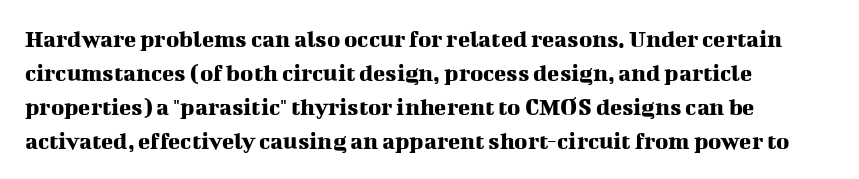
Q: Is the text italic (slanted)? A: No, it is upright.
Q: Is the text underlined? A: No.
Q: How is the paragraph aligned? A: Left-aligned.
Q: Is the spacing between letters normal or unusually wide? A: Normal.
Q: Is the spacing between lines tight, normal or loose? A: Normal.
